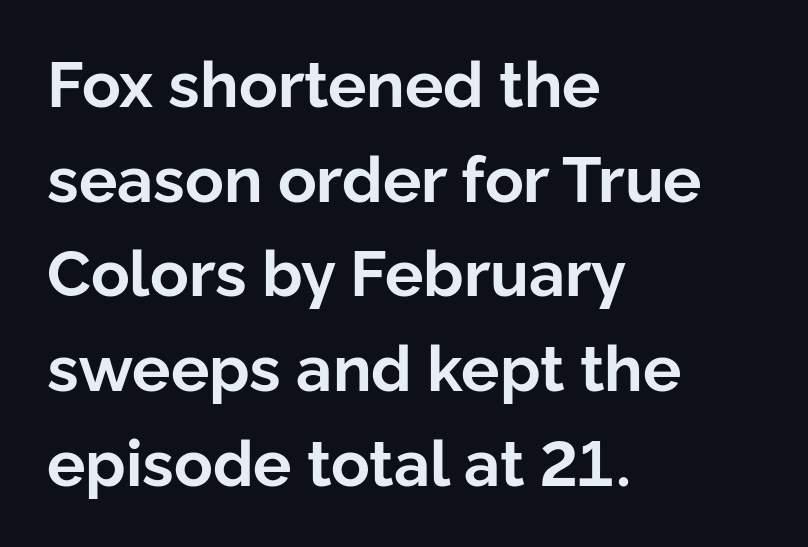
The image shows 64 px bold sans-serif type, upright; set left-aligned, normal line spacing (1.48x), normal letter spacing, not underlined; low stroke contrast and a medium x-height.
